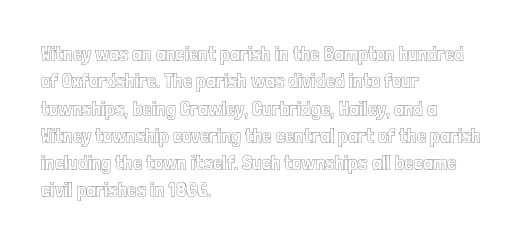
You could call the tracking neutral — neither tight nor loose. Honestly, there is no underline to notice here at all. This is roman type, the default non-slanted kind. Compared with a centered layout, this one pins lines to the left instead. Interline gaps are of average width in this sample.
